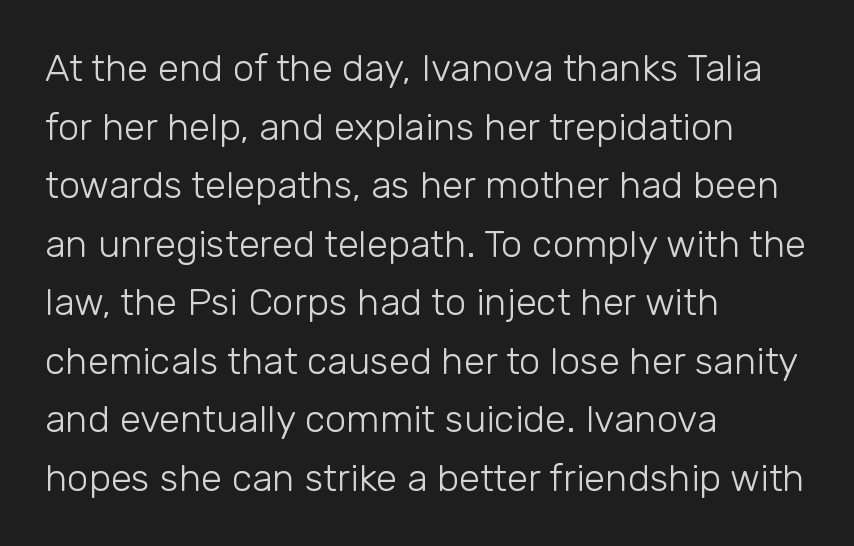
{"serif": "no", "italic": "no", "bold": "no", "weight": "light", "width": "normal", "stroke_contrast": "low", "x_height": "medium", "monospaced": "no", "underline": "no", "align": "left", "line_spacing": "normal", "line_spacing_ratio": 1.54, "letter_spacing": "normal", "letter_spacing_em": 0.0, "glyph_px": 38}
